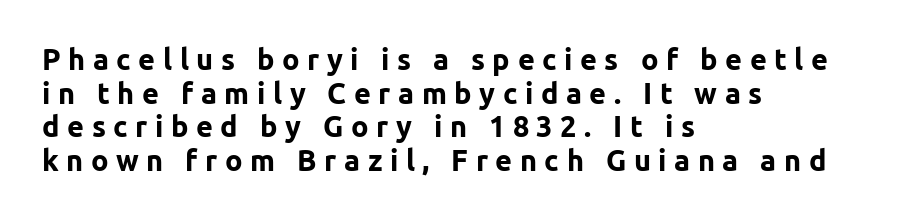
A dark, heavy texture on the line: the type is bold. Horizontally, the lines are justified to the leading edge only. Proportional: the letters do not fall into vertical columns. Unmarked baselines from the first word to the last. The face used here is rendered with a markedly widened letterfit.
